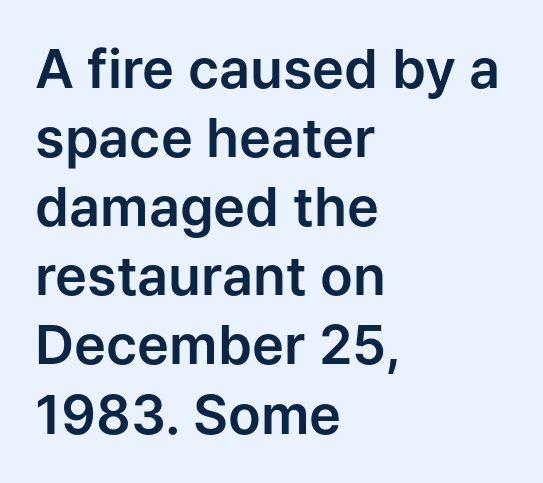
One-word summary of the alignment: left. Do the characters align in a grid? No, the font is proportional. Honestly, the row spacing looks completely unremarkable. This rendering employs a face without finishing strokes, i.e., a sans-serif. Check the space under the baseline: it is left empty. The specimen reads as upright at a glance.
